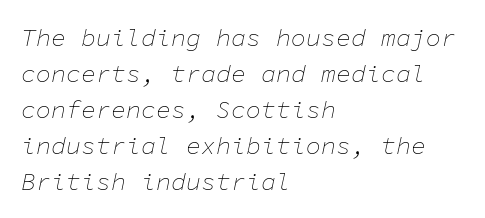
The image shows 25 px text type, italic (leaning right); set left-aligned, normal line spacing (1.44x), normal letter spacing, not underlined.
